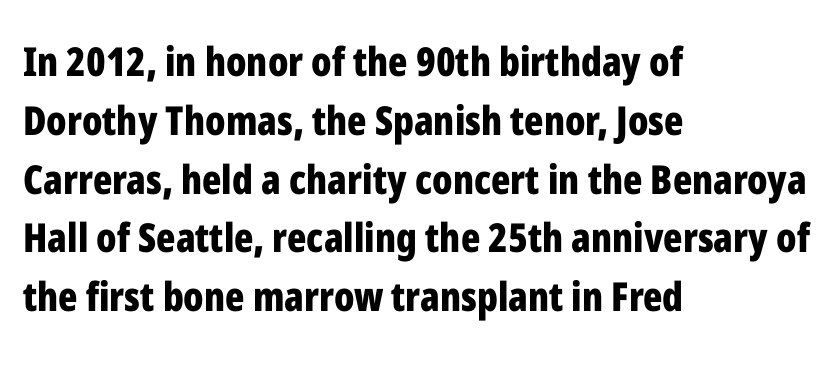
Q: Is the text bold? A: Yes.
Q: Is the text italic (slanted)? A: No, it is upright.
Q: Is the typeface a serif or a sans-serif typeface? A: Sans-serif.
Q: Is the text underlined? A: No.
Q: How is the paragraph aligned? A: Left-aligned.
Q: Is the spacing between letters normal or unusually wide? A: Normal.
Q: Is the spacing between lines tight, normal or loose? A: Normal.
Q: Width (condensed, normal, or wide)? A: Condensed.
Q: Stroke contrast? A: Low.
Q: x-height? A: Medium.
Q: Monospaced? A: No.
